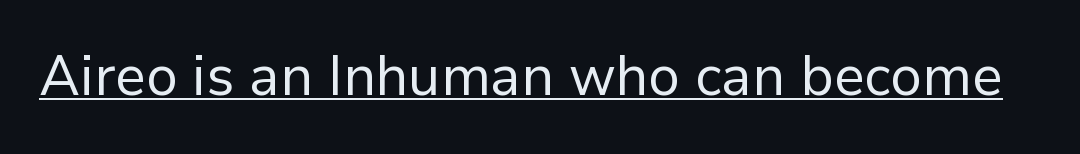
Q: Is the text bold? A: No.
Q: Is the text italic (slanted)? A: No, it is upright.
Q: Is the typeface a serif or a sans-serif typeface? A: Sans-serif.
Q: Is the text underlined? A: Yes.
Q: Is the spacing between letters normal or unusually wide? A: Normal.
Q: Width (condensed, normal, or wide)? A: Normal.
Q: Stroke contrast? A: Low.
Q: x-height? A: Medium.
Q: Monospaced? A: No.
